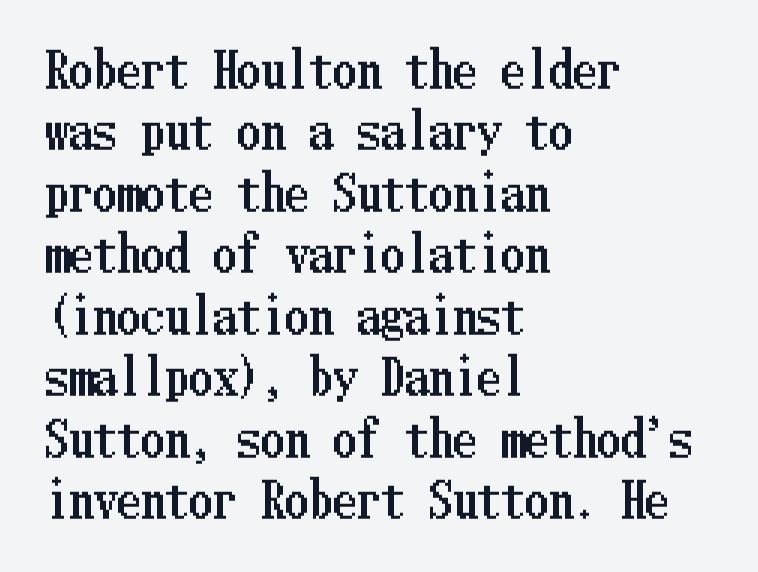
The image shows 48 px condensed type, upright; set left-aligned, normal line spacing (1.28x), normal letter spacing, not underlined; low stroke contrast and a medium x-height.
